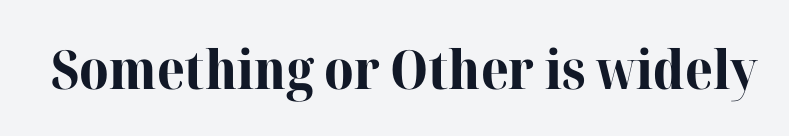
Default kerning and tracking; the words read as compact shapes. This is the regular roman posture of the typeface. The typeface chosen for these lines features serifs. Any mark beneath the type? The region is blank.
